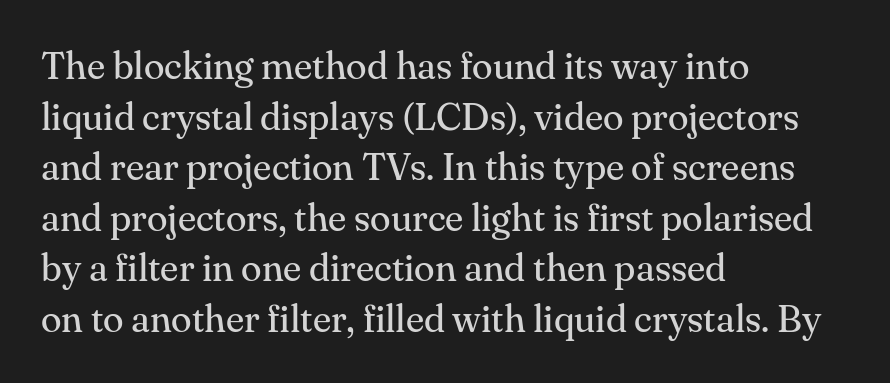
Q: Is the text bold? A: No.
Q: Is the text italic (slanted)? A: No, it is upright.
Q: Is the typeface a serif or a sans-serif typeface? A: Serif.
Q: Is the text underlined? A: No.
Q: How is the paragraph aligned? A: Left-aligned.
Q: Is the spacing between letters normal or unusually wide? A: Normal.
Q: Is the spacing between lines tight, normal or loose? A: Normal.
Q: Width (condensed, normal, or wide)? A: Normal.
Q: Stroke contrast? A: Medium.
Q: x-height? A: Small.
Q: Monospaced? A: No.
